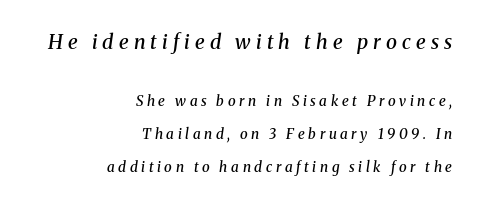
Q: Is the text bold? A: Semi-bold.
Q: Is the text italic (slanted)? A: Yes, it leans right by about 8 degrees.
Q: Is the text underlined? A: No.
Q: How is the paragraph aligned? A: Right-aligned.
Q: Is the spacing between letters normal or unusually wide? A: Unusually wide.
Q: Is the spacing between lines tight, normal or loose? A: Loose.
Q: Which block of text is set in a larger size, the first (top) or the second (bottom)? A: The first (top) one.
